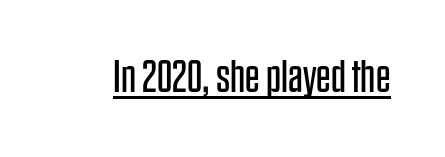
Q: Is the text bold? A: No.
Q: Is the text italic (slanted)? A: No, it is upright.
Q: Is the typeface a serif or a sans-serif typeface? A: Sans-serif.
Q: Is the text underlined? A: Yes.
Q: Is the spacing between letters normal or unusually wide? A: Normal.
Q: Width (condensed, normal, or wide)? A: Condensed.
Q: Stroke contrast? A: Low.
Q: x-height? A: Large.
Q: Monospaced? A: No.
